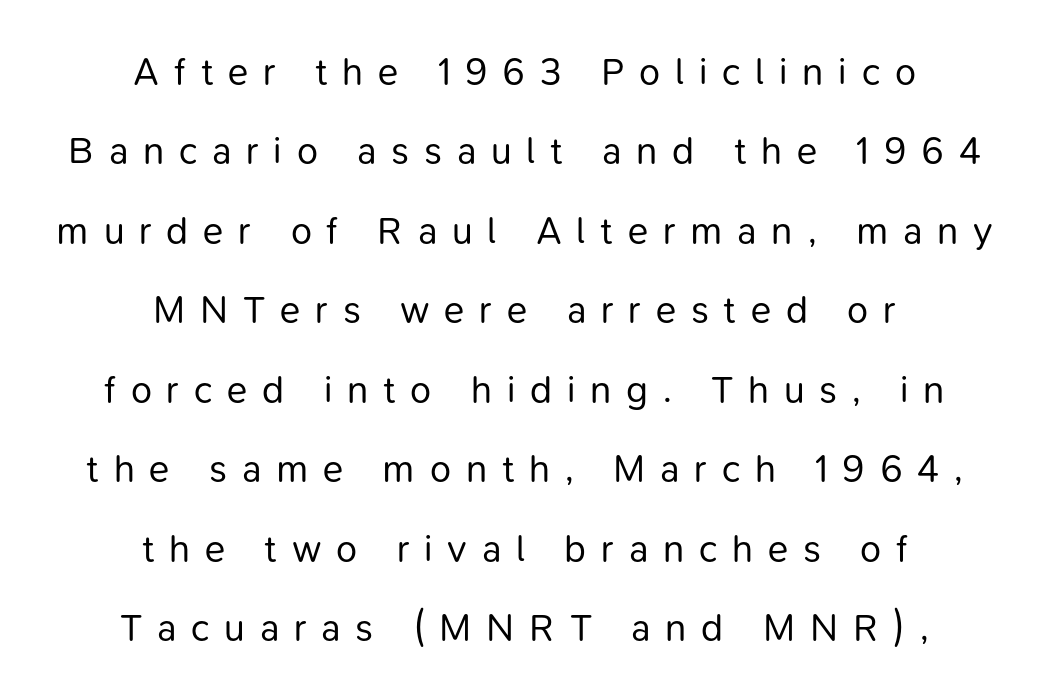
Students, observe: this is what heavily led, spacious text looks like. Alignment: centered. You can tell from the bare stems that sans-serif type was used. The font's upright variant was chosen for this text. The foot of each line stays bare and open.
